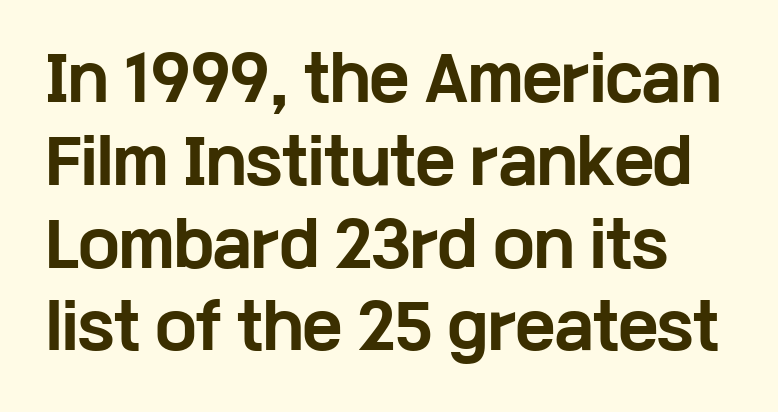
{"serif": "no", "italic": "no", "bold": "yes", "weight": "bold", "width": "wide", "stroke_contrast": "low", "x_height": "medium", "monospaced": "no", "underline": "no", "line_spacing": "normal", "line_spacing_ratio": 1.38, "letter_spacing": "normal", "letter_spacing_em": 0.0, "glyph_px": 60}
